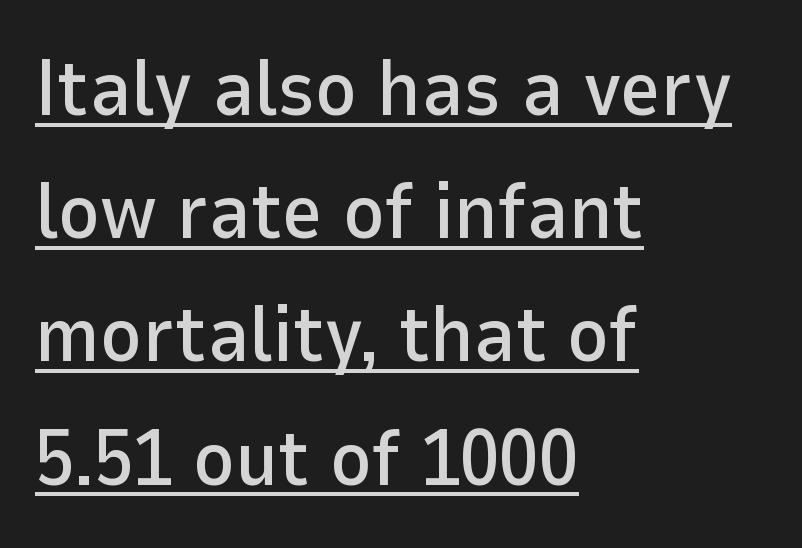
The image shows 79 px sans-serif type, upright; set left-aligned, normal line spacing (1.56x), normal letter spacing, underlined; low stroke contrast and a medium x-height.
